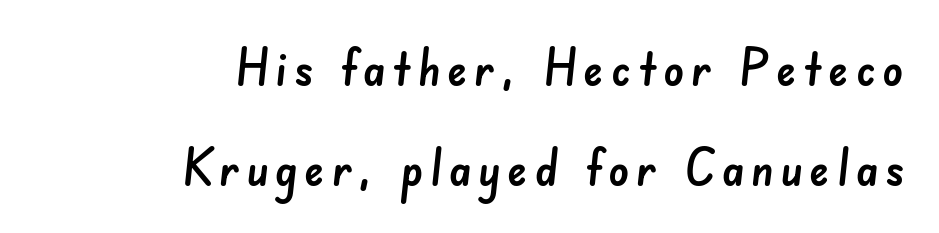
Q: Is the typeface a serif or a sans-serif typeface? A: Sans-serif.
Q: Is the text underlined? A: No.
Q: How is the paragraph aligned? A: Right-aligned.
Q: Is the spacing between lines tight, normal or loose? A: Loose.
Q: Width (condensed, normal, or wide)? A: Normal.
Q: Stroke contrast? A: Low.
Q: x-height? A: Small.
Q: Monospaced? A: No.
